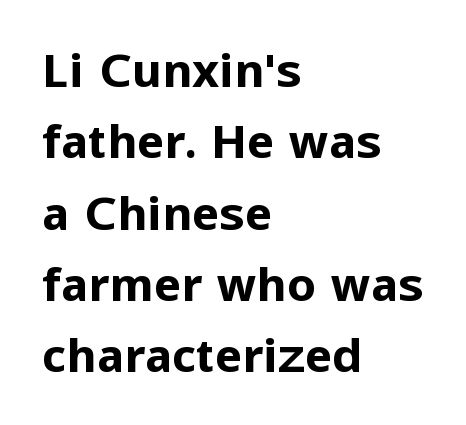
{"serif": "no", "italic": "no", "bold": "yes", "weight": "bold", "width": "normal", "stroke_contrast": "low", "x_height": "medium", "monospaced": "no", "underline": "no", "align": "left", "line_spacing": "normal", "line_spacing_ratio": 1.55, "letter_spacing": "normal", "letter_spacing_em": 0.0, "glyph_px": 46}
